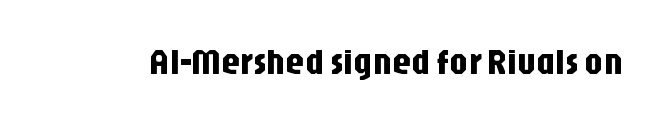
The gap between lines stays unmarked. Posture: vertical. The face used here is proportionally spaced, like ordinary book or web type. Type style note: lacks serifs. Glyph-to-glyph distance matches everyday printed text.
